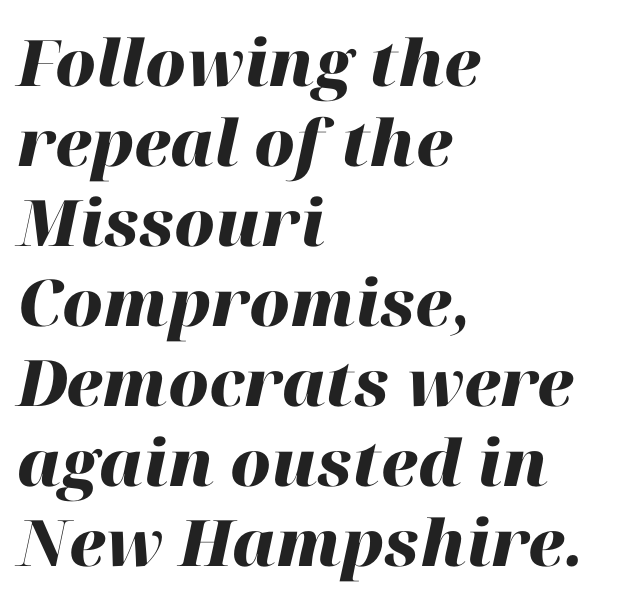
Q: Is the text bold? A: Yes.
Q: Is the text italic (slanted)? A: Yes, it leans right by about 12 degrees.
Q: Is the text underlined? A: No.
Q: How is the paragraph aligned? A: Left-aligned.
Q: Is the spacing between letters normal or unusually wide? A: Normal.
Q: Is the spacing between lines tight, normal or loose? A: Normal.
Q: Width (condensed, normal, or wide)? A: Normal.
Q: Stroke contrast? A: High.
Q: x-height? A: Medium.
Q: Monospaced? A: No.
